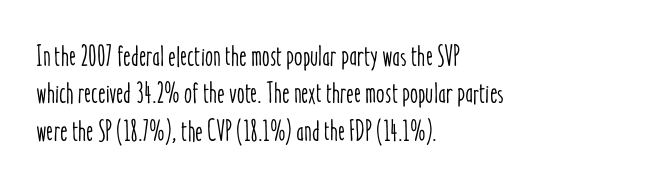
Q: Is the text italic (slanted)? A: No, it is upright.
Q: Is the text underlined? A: No.
Q: How is the paragraph aligned? A: Left-aligned.
Q: Is the spacing between letters normal or unusually wide? A: Normal.
Q: Is the spacing between lines tight, normal or loose? A: Normal.
Q: Width (condensed, normal, or wide)? A: Condensed.
Q: Stroke contrast? A: Low.
Q: x-height? A: Medium.
Q: Monospaced? A: No.
